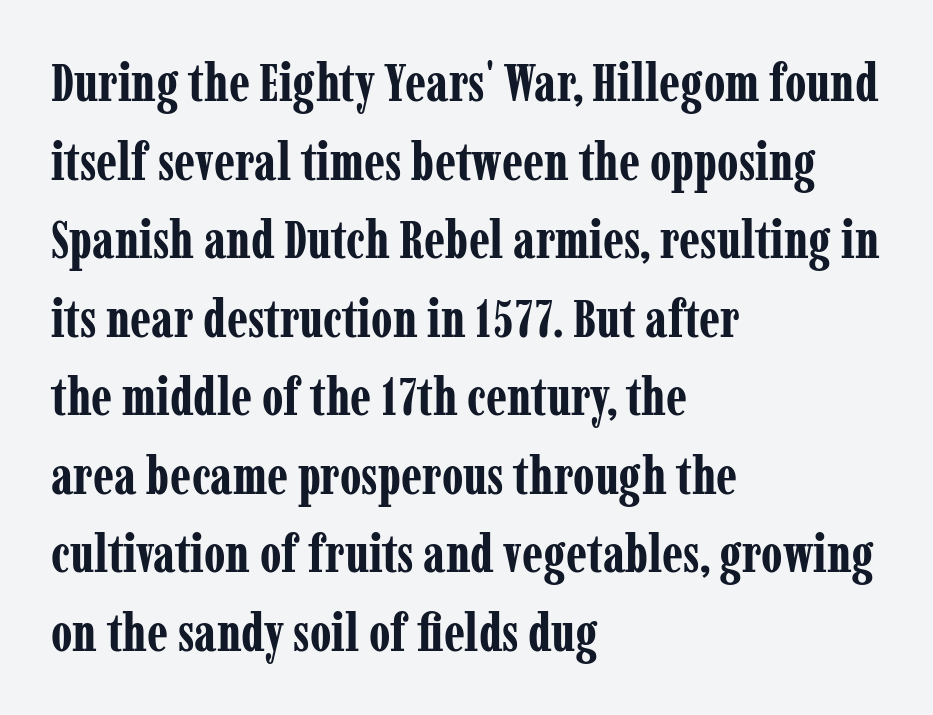
The image shows 52 px bold, condensed serif type, upright; set left-aligned, normal line spacing (1.51x), normal letter spacing, not underlined; low stroke contrast and a medium x-height.
